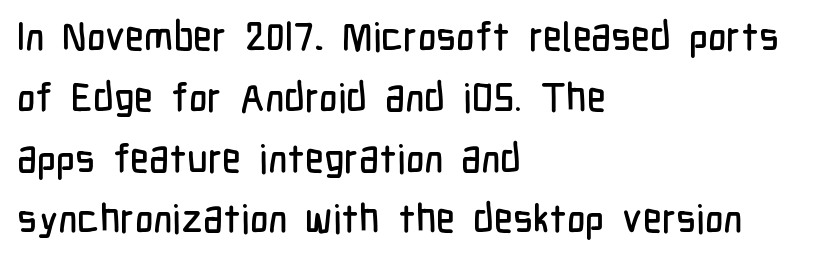
{"serif": "no", "italic": "no", "width": "condensed", "stroke_contrast": "low", "x_height": "medium", "monospaced": "no", "underline": "no", "align": "left", "line_spacing": "normal", "line_spacing_ratio": 1.52, "letter_spacing": "normal", "letter_spacing_em": 0.0, "glyph_px": 40}
